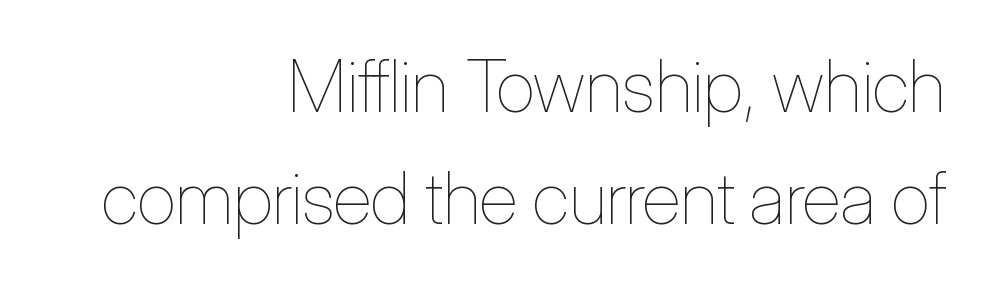
All the whitespace from short lines collects on the left. Compared with a typical body face, this is equally light or lighter still. A typesetter would call this leading conventional body-copy spacing. You could call the tracking neutral — neither tight nor loose. Character widths vary here, with narrow letters taking less room than wide ones.
